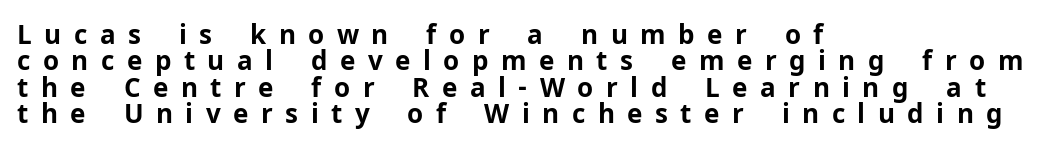
Q: Is the text bold? A: Yes.
Q: Is the text italic (slanted)? A: No, it is upright.
Q: Is the text underlined? A: No.
Q: How is the paragraph aligned? A: Left-aligned.
Q: Is the spacing between letters normal or unusually wide? A: Unusually wide.
Q: Is the spacing between lines tight, normal or loose? A: Tight.
